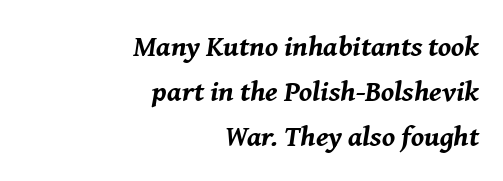
Q: Is the text bold? A: Yes.
Q: Is the text italic (slanted)? A: Yes, it leans right by about 8 degrees.
Q: Is the text underlined? A: No.
Q: How is the paragraph aligned? A: Right-aligned.
Q: Is the spacing between letters normal or unusually wide? A: Normal.
Q: Is the spacing between lines tight, normal or loose? A: Normal.
Q: Width (condensed, normal, or wide)? A: Normal.
Q: Stroke contrast? A: Medium.
Q: x-height? A: Medium.
Q: Monospaced? A: No.
